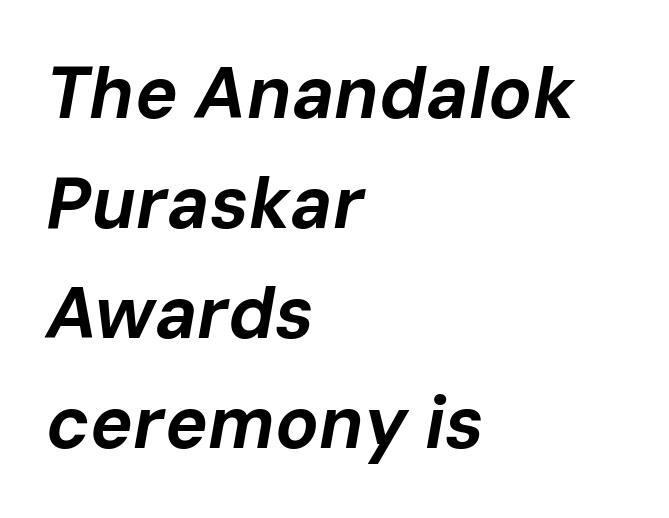
The whole block is typeset with a tilt. The strip under each line holds only bare page. Heft: maximum for text — a bold. The rows are spaced the way most documents space them.
